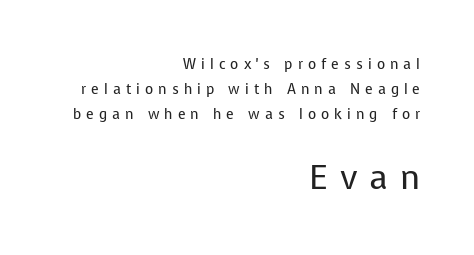
Short note: letters widely spaced. Here the designer chose a conventional face with non-uniform glyph widths. Is the block centered? No — it sits flush against the right margin. No chunkiness to these letters — they're not bold. Does the bottom block carry the larger type? Yes, it does. Posture: vertical.
